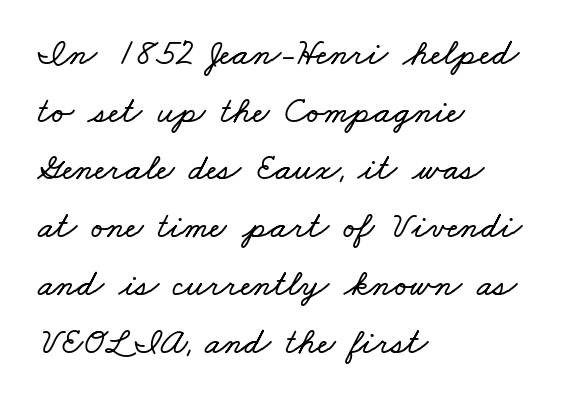
Q: Is the text underlined? A: No.
Q: How is the paragraph aligned? A: Left-aligned.
Q: Is the spacing between letters normal or unusually wide? A: Normal.
Q: Is the spacing between lines tight, normal or loose? A: Normal.
Q: Width (condensed, normal, or wide)? A: Wide.
Q: Stroke contrast? A: Low.
Q: x-height? A: Small.
Q: Monospaced? A: No.
